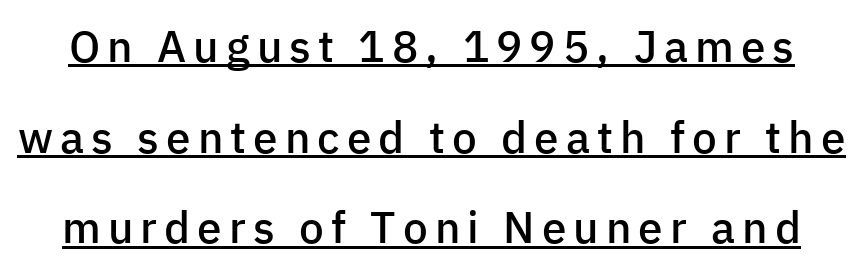
Here the designer chose a conventional face with non-uniform glyph widths. The typesetting leans somewhat heavy: a semibold. Is there much room between lines? Yes — plenty of vertical air separates them. In terms of posture, this sample is upright. You can see a thin bar hugging the bottom of the glyphs. Is this a sans? Yes — the strokes have no serifs.
